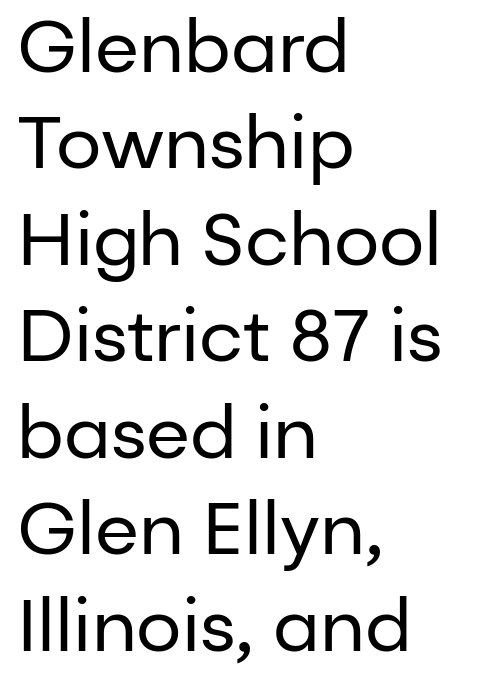
Q: Is the text bold? A: No.
Q: Is the text italic (slanted)? A: No, it is upright.
Q: Is the typeface a serif or a sans-serif typeface? A: Sans-serif.
Q: Is the text underlined? A: No.
Q: How is the paragraph aligned? A: Left-aligned.
Q: Is the spacing between letters normal or unusually wide? A: Normal.
Q: Is the spacing between lines tight, normal or loose? A: Normal.
Q: Width (condensed, normal, or wide)? A: Normal.
Q: Stroke contrast? A: Low.
Q: x-height? A: Medium.
Q: Monospaced? A: No.
